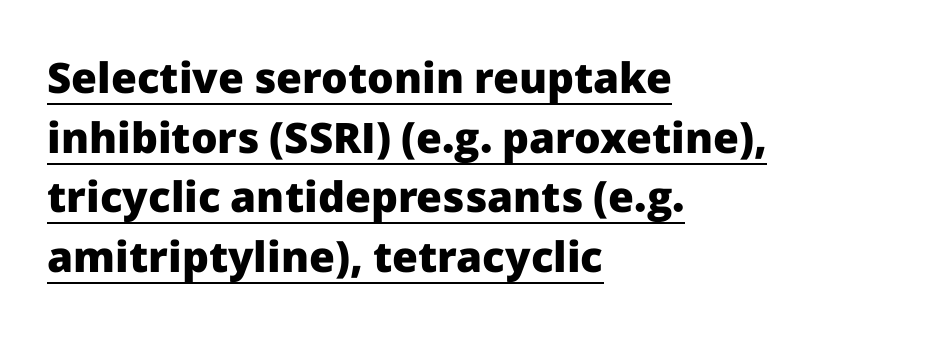
A typesetter would call this proportional, since set widths differ per character. Its strokes are broad and dark, the hallmark of bold type. The space between consecutive lines is moderate. The rag falls on the right side of this text block. You can tell it's not italic because the verticals are truly vertical.
